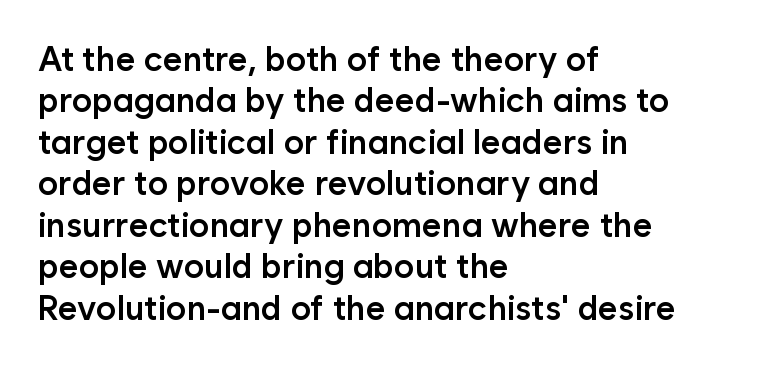
Q: Is the text bold? A: Semi-bold.
Q: Is the text italic (slanted)? A: No, it is upright.
Q: Is the typeface a serif or a sans-serif typeface? A: Sans-serif.
Q: Is the text underlined? A: No.
Q: How is the paragraph aligned? A: Left-aligned.
Q: Is the spacing between letters normal or unusually wide? A: Normal.
Q: Width (condensed, normal, or wide)? A: Normal.
Q: Stroke contrast? A: Low.
Q: x-height? A: Medium.
Q: Monospaced? A: No.
